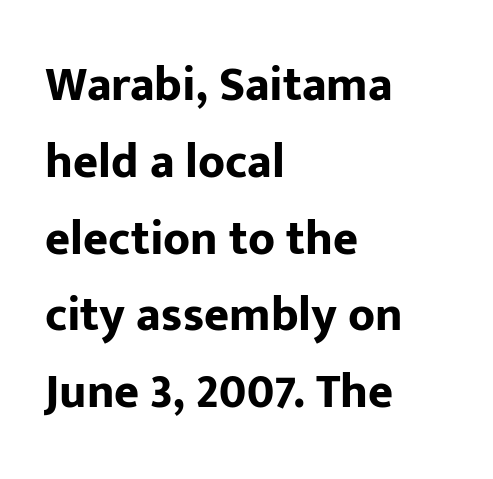
The image shows 48 px bold sans-serif type, upright; set left-aligned, normal line spacing (1.6x), normal letter spacing, not underlined; low stroke contrast and a medium x-height.
